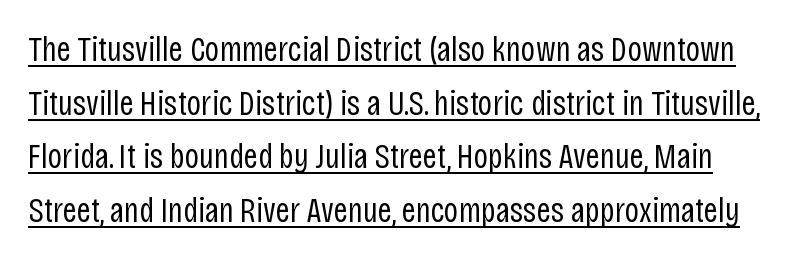
The image shows 35 px regular-weight, condensed sans-serif type, upright; set normal line spacing (1.53x), normal letter spacing, underlined; low stroke contrast and a large x-height.
